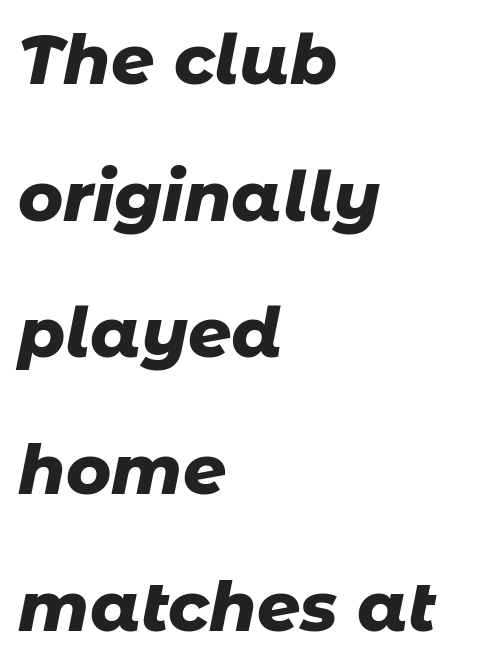
{"italic": "yes", "lean": "right", "slant_degrees": 11, "bold": "yes", "weight": "heavy", "width": "normal", "stroke_contrast": "low", "x_height": "medium", "monospaced": "no", "underline": "no", "align": "left", "line_spacing": "loose", "line_spacing_ratio": 2.01, "letter_spacing": "normal", "letter_spacing_em": 0.0, "glyph_px": 68}
